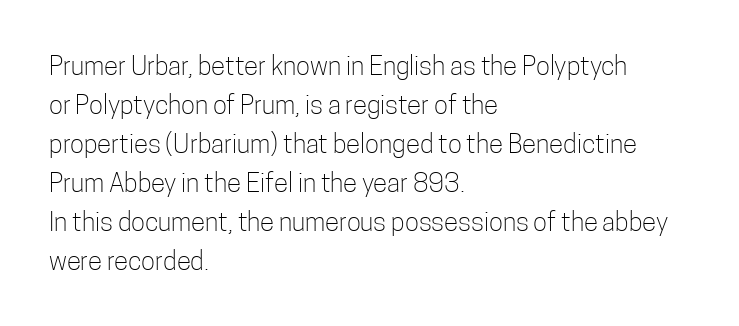
Each new line begins a customary step beneath the previous one. Students, note that the glyphs here touch the page at normal intervals. Letters rest on an invisible, unmarked baseline. Posture: upright roman.
